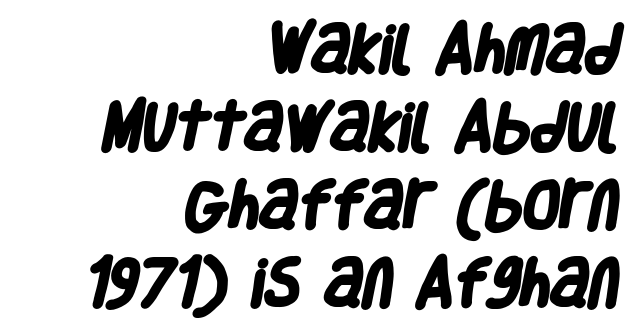
{"serif": "no", "bold": "yes", "weight": "heavy", "width": "condensed", "stroke_contrast": "low", "x_height": "large", "monospaced": "no", "underline": "no", "align": "right", "line_spacing": "normal", "line_spacing_ratio": 1.47, "letter_spacing": "normal", "letter_spacing_em": 0.0, "glyph_px": 53}
